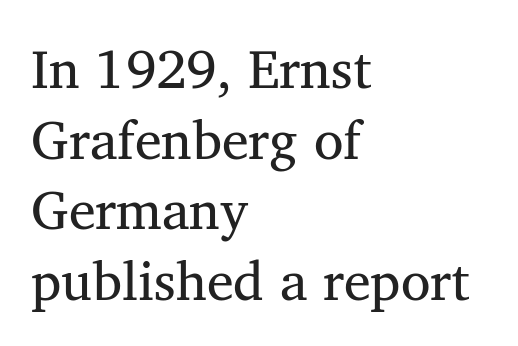
{"serif": "yes", "italic": "no", "bold": "no", "weight": "regular", "width": "normal", "stroke_contrast": "medium", "x_height": "medium", "monospaced": "no", "underline": "no", "align": "left", "line_spacing": "normal", "line_spacing_ratio": 1.31, "letter_spacing": "normal", "letter_spacing_em": 0.0, "glyph_px": 54}
